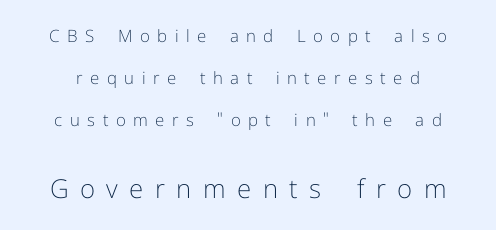
The typeface has the unassuming heft of standard copy or less. Decoration check: the copy has no underline. Tracking value appears strongly positive — letters spread wide. This layout puts the modest block above and the oversized block below. If you drew a line through each stem, it would be perfectly vertical.
